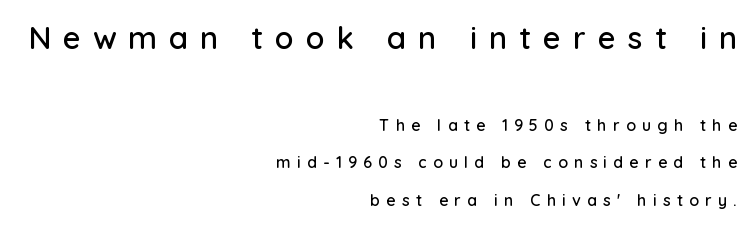
{"serif": "no", "italic": "no", "width": "normal", "stroke_contrast": "low", "x_height": "medium", "monospaced": "no", "underline": "no", "align": "right", "line_spacing": "loose", "line_spacing_ratio": 2.33, "letter_spacing": "wide", "letter_spacing_em": 0.39, "larger_block": "first", "size_ratio": 1.94, "glyph_px": 31}
